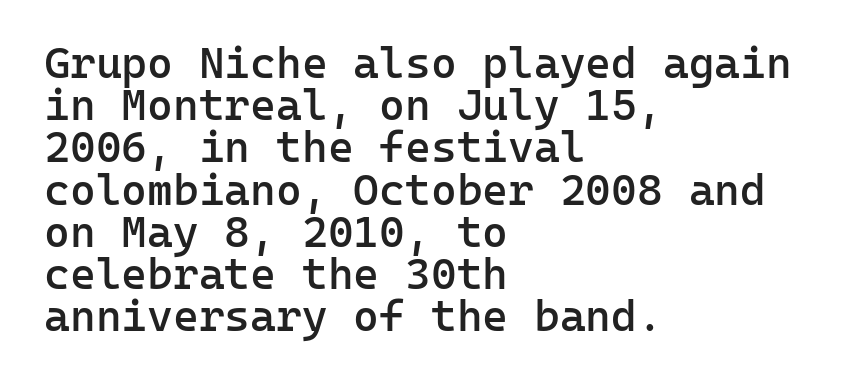
Q: Is the text bold? A: Semi-bold.
Q: Is the text italic (slanted)? A: No, it is upright.
Q: Is the typeface a serif or a sans-serif typeface? A: Sans-serif.
Q: Is the text underlined? A: No.
Q: How is the paragraph aligned? A: Left-aligned.
Q: Is the spacing between letters normal or unusually wide? A: Normal.
Q: Is the spacing between lines tight, normal or loose? A: Tight.
Q: Width (condensed, normal, or wide)? A: Normal.
Q: Stroke contrast? A: Low.
Q: x-height? A: Medium.
Q: Monospaced? A: Yes.
